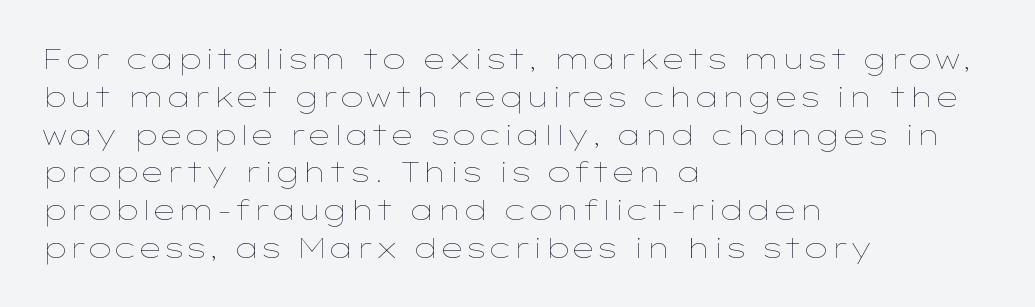
Q: Is the text bold? A: No.
Q: Is the text italic (slanted)? A: No, it is upright.
Q: Is the text underlined? A: No.
Q: How is the paragraph aligned? A: Left-aligned.
Q: Is the spacing between letters normal or unusually wide? A: Normal.
Q: Is the spacing between lines tight, normal or loose? A: Normal.
Q: Width (condensed, normal, or wide)? A: Wide.
Q: Stroke contrast? A: Low.
Q: x-height? A: Medium.
Q: Monospaced? A: No.
